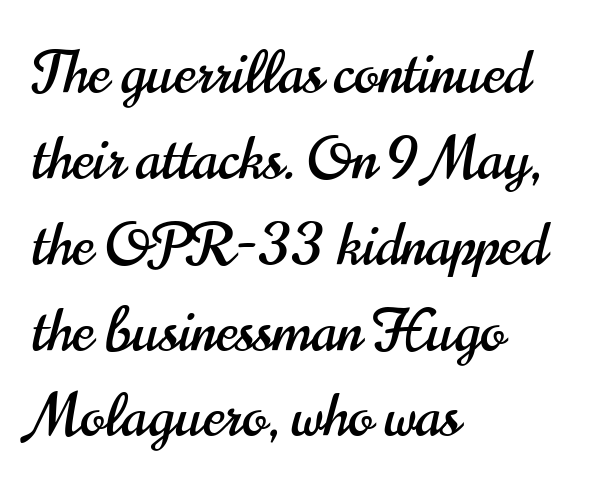
{"serif": "no", "width": "condensed", "stroke_contrast": "high", "x_height": "small", "monospaced": "no", "underline": "no", "align": "left", "line_spacing": "normal", "line_spacing_ratio": 1.48, "letter_spacing": "normal", "letter_spacing_em": 0.0, "glyph_px": 58}
